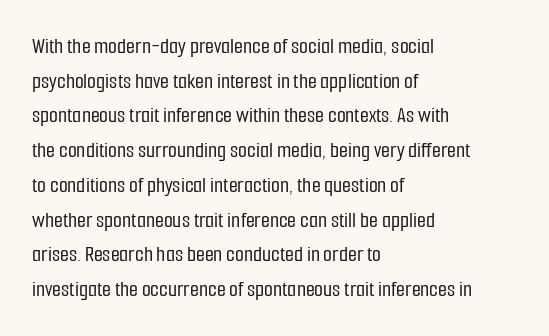
Students, observe: this is what conventionally led text looks like. Has an underline been added? It has not. Words appear dense and cohesive because spacing is normal. If you drew a ruler down the left edge, every line would touch it.
